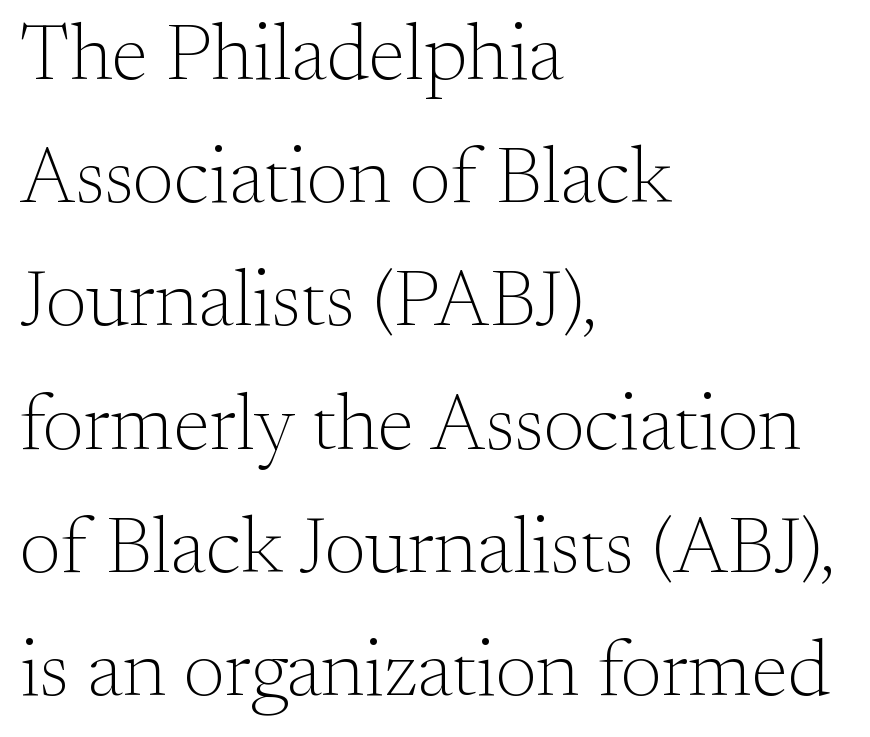
Compared with a typical body face, this is equally light or lighter still. Rendered with straight, roman letterforms. These lines are rendered in a variable-pitch font. Observe the serifs anchoring each vertical stroke in this sample.
